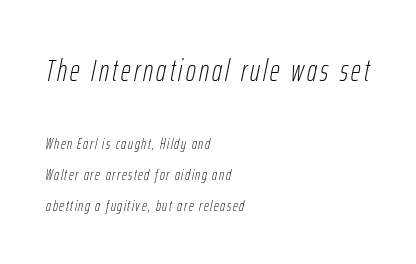
{"italic": "yes", "lean": "right", "slant_degrees": 12, "bold": "no", "weight": "thin", "width": "condensed", "stroke_contrast": "low", "x_height": "medium", "monospaced": "no", "underline": "no", "align": "left", "line_spacing": "loose", "line_spacing_ratio": 2.05, "larger_block": "first", "size_ratio": 2.0, "glyph_px": 30}
